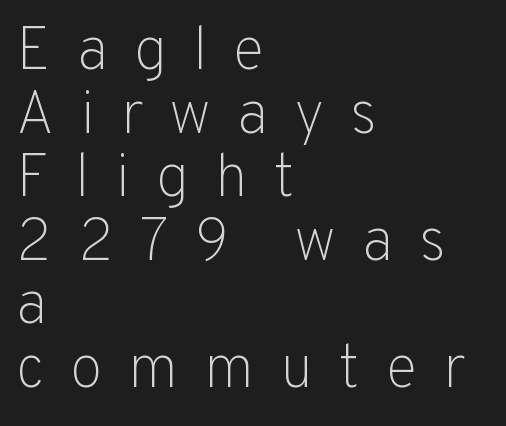
The image shows 60 px light sans-serif type, upright; set left-aligned, tight line spacing (1.06x), unusually wide letter spacing (+0.43 em), not underlined; low stroke contrast and a medium x-height.
